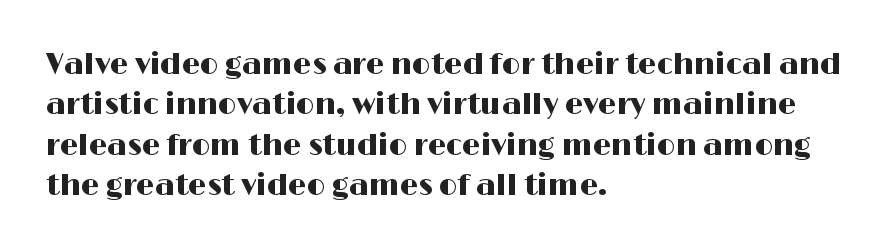
{"serif": "no", "italic": "no", "width": "wide", "stroke_contrast": "high", "x_height": "medium", "monospaced": "no", "underline": "no", "align": "left", "line_spacing": "normal", "line_spacing_ratio": 1.39, "letter_spacing": "normal", "letter_spacing_em": 0.0, "glyph_px": 29}
